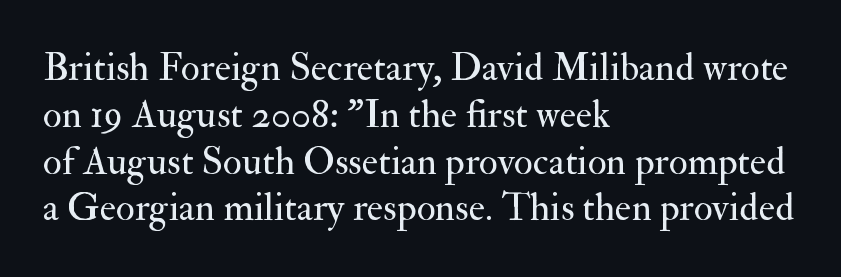
The image shows 39 px regular-weight serif type, upright; set left-aligned, line spacing 1.2x, normal letter spacing, not underlined; medium stroke contrast and a small x-height.
